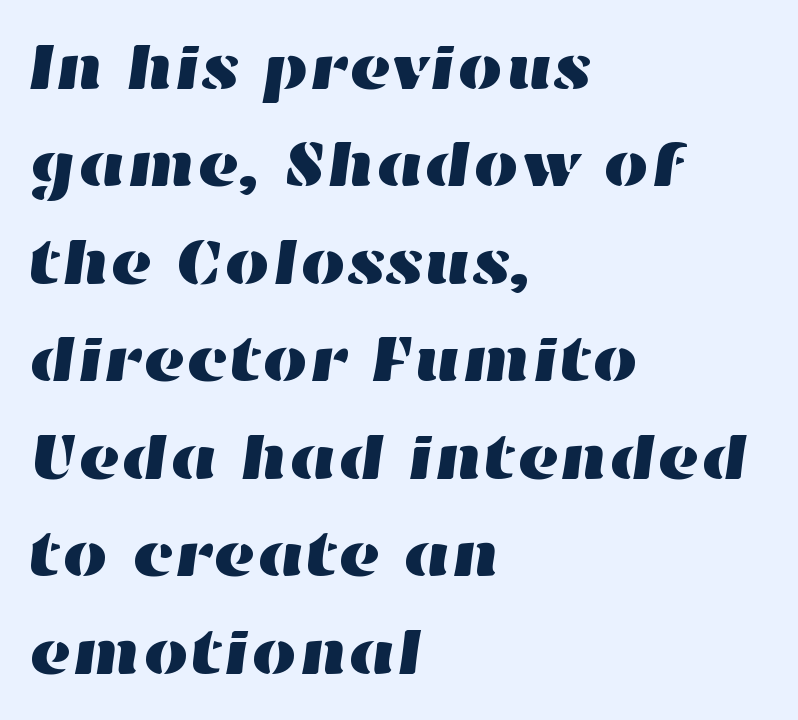
A typesetter would call this zero additional tracking. A clean baseline with only descenders dipping below it. You could not count columns in this text — the font is proportionally spaced. This sample is left-justified, so line endings fall wherever the words run out. Regarding leading, the lines here are spaced in the standard way.
